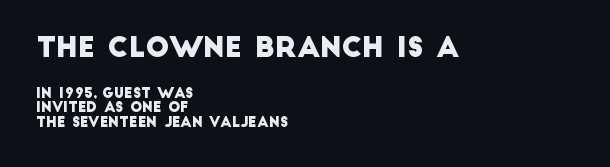
How would I describe the line gaps? Narrow and economical. Tracking here is standard; glyphs follow each other at the usual distance. Unlike a traditional serif, this face leaves its strokes unadorned. The passage shown begins with its larger block and ends with its smaller one.
